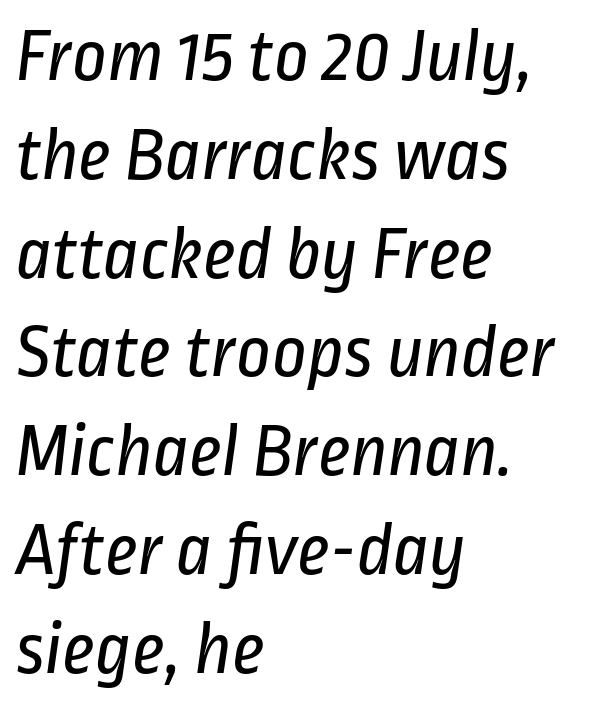
The space between consecutive lines is moderate. Nope, no serifs anywhere on these letters. The space directly below the letters is spotless. Varying glyph widths throughout — classic text-font behaviour.
